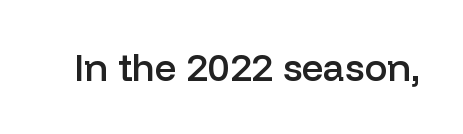
Style check: upright. These lines keep a tight, regular rhythm from letter to letter. As a designer I'd log this as weight 600, semibold. The gap between lines stays unmarked. The type family on display is of the sans-serif kind.
